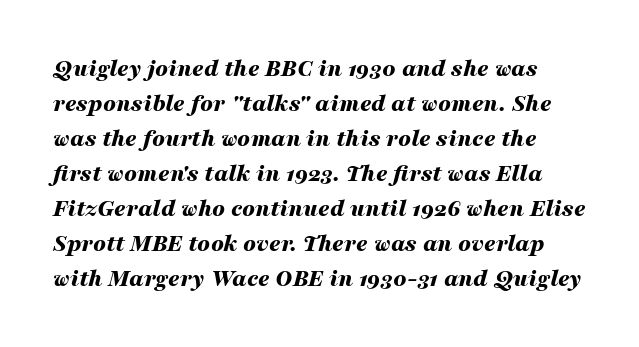
Unmarked baselines from the first word to the last. You can tell it's italic because the verticals aren't actually vertical. The rows are spaced the way most documents space them. The horizontal fit of the characters is conventional and even. Is the type bold? Yes — the strokes are clearly thick and heavy.
